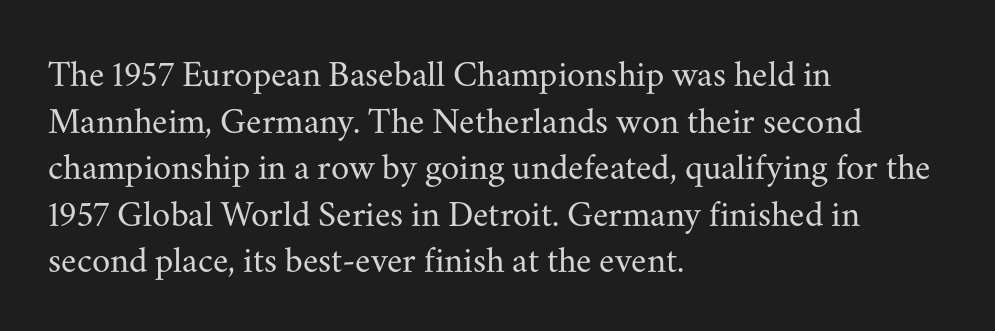
Q: Is the text bold? A: No.
Q: Is the text italic (slanted)? A: No, it is upright.
Q: Is the typeface a serif or a sans-serif typeface? A: Serif.
Q: Is the text underlined? A: No.
Q: How is the paragraph aligned? A: Left-aligned.
Q: Is the spacing between letters normal or unusually wide? A: Normal.
Q: Is the spacing between lines tight, normal or loose? A: Normal.
Q: Width (condensed, normal, or wide)? A: Normal.
Q: Stroke contrast? A: Medium.
Q: x-height? A: Small.
Q: Monospaced? A: No.
